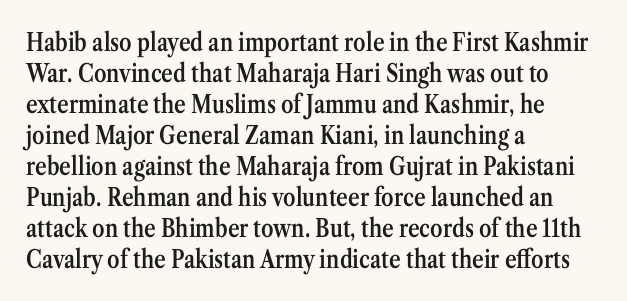
{"italic": "no", "bold": "semi", "underline": "no", "align": "left", "line_spacing_ratio": 1.24, "letter_spacing": "normal", "letter_spacing_em": 0.0, "glyph_px": 25}
